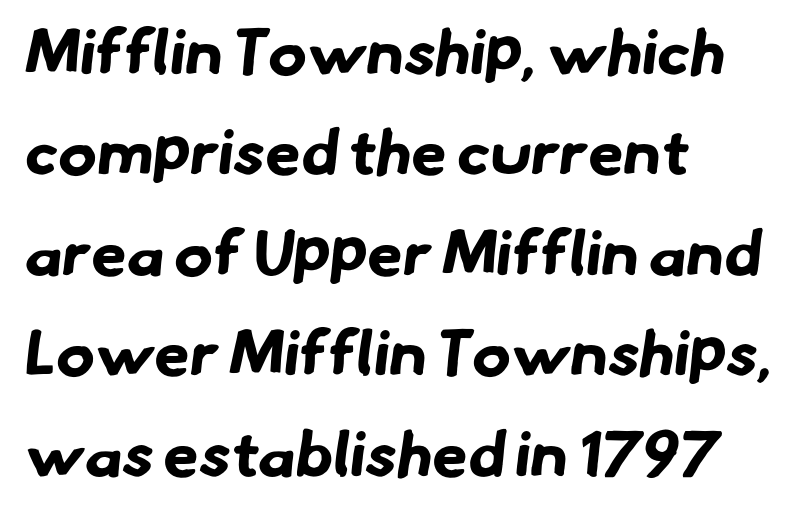
All the whitespace from short lines collects on the right. Does the leading feel generous? No, just average. Is the letter spacing exaggerated? No — it looks like the ordinary default. Check the space under the baseline: it is left empty. Varying glyph widths throughout — classic text-font behaviour.
